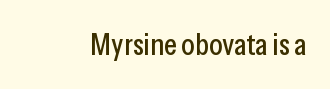
The image shows 31 px condensed sans-serif type, upright; set normal letter spacing, not underlined; low stroke contrast and a medium x-height.
